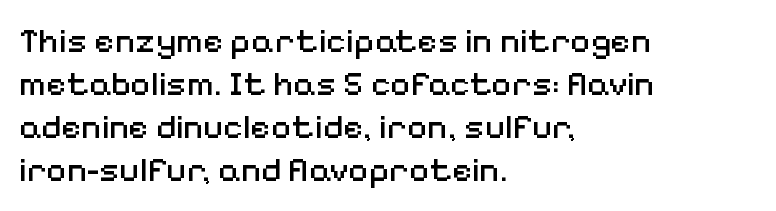
The rendering uses natural spacing where letterforms have individual widths. Caption: multi-line text, flush left, ragged right. Are there feet on the stems? There aren't — it's a sans. The letterforms sit at book weight or below. Nothing unusual about the tracking: characters are spaced as the font intends.
